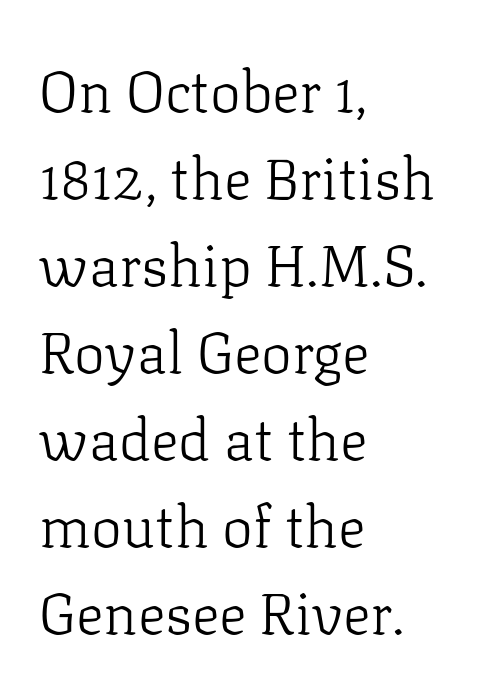
Q: Is the text bold? A: No.
Q: Is the text italic (slanted)? A: No, it is upright.
Q: Is the typeface a serif or a sans-serif typeface? A: Serif.
Q: Is the text underlined? A: No.
Q: How is the paragraph aligned? A: Left-aligned.
Q: Is the spacing between letters normal or unusually wide? A: Normal.
Q: Is the spacing between lines tight, normal or loose? A: Normal.
Q: Width (condensed, normal, or wide)? A: Normal.
Q: Stroke contrast? A: Low.
Q: x-height? A: Medium.
Q: Monospaced? A: No.
